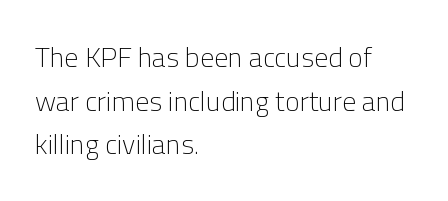
Whoever set this chose a conventional vertical rhythm. These lines are composed in type without serifs. Here the designer chose a conventional face with non-uniform glyph widths. The paragraph shown leans on its left margin. Plain, unruled lines of type. Ascenders rise straight up at ninety degrees.
